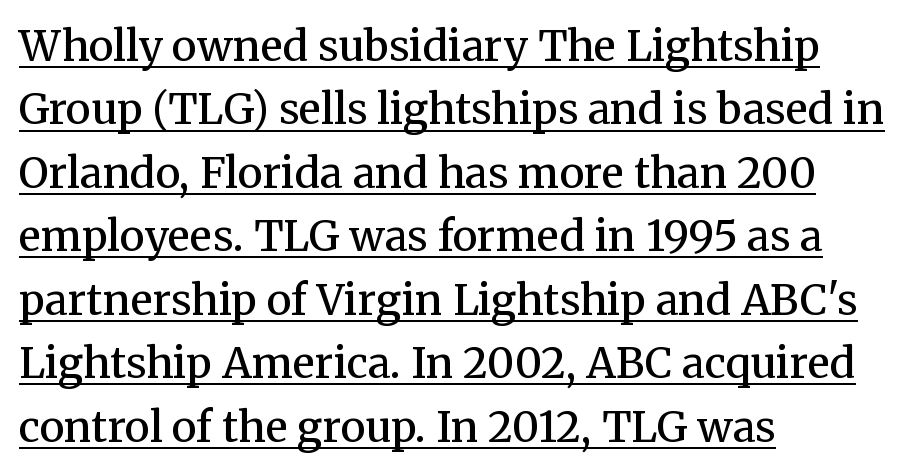
Q: Is the text bold? A: Semi-bold.
Q: Is the text italic (slanted)? A: No, it is upright.
Q: Is the typeface a serif or a sans-serif typeface? A: Serif.
Q: Is the text underlined? A: Yes.
Q: How is the paragraph aligned? A: Left-aligned.
Q: Is the spacing between letters normal or unusually wide? A: Normal.
Q: Is the spacing between lines tight, normal or loose? A: Normal.
Q: Width (condensed, normal, or wide)? A: Normal.
Q: Stroke contrast? A: Medium.
Q: x-height? A: Medium.
Q: Monospaced? A: No.
